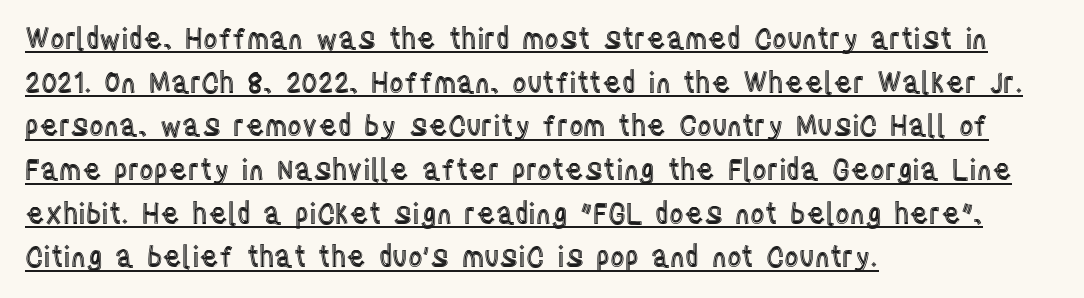
The image shows 28 px condensed type, upright; set left-aligned, normal line spacing (1.56x), normal letter spacing, underlined; a large x-height.
